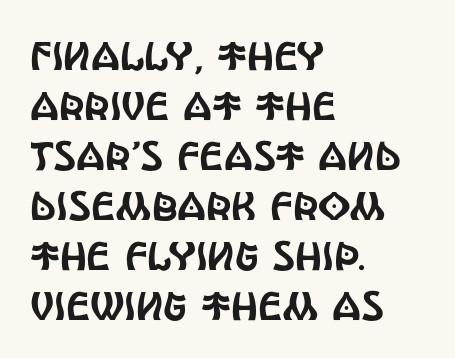
These lines are set flush left with a ragged right edge. Italic: no, the glyphs are upright roman. Nothing sits at the stroke ends, so this counts as sans-serif. Spacing verdict: proportional, widths tailored to each character. Short note: letters normally spaced. Line spacing here is normal.
